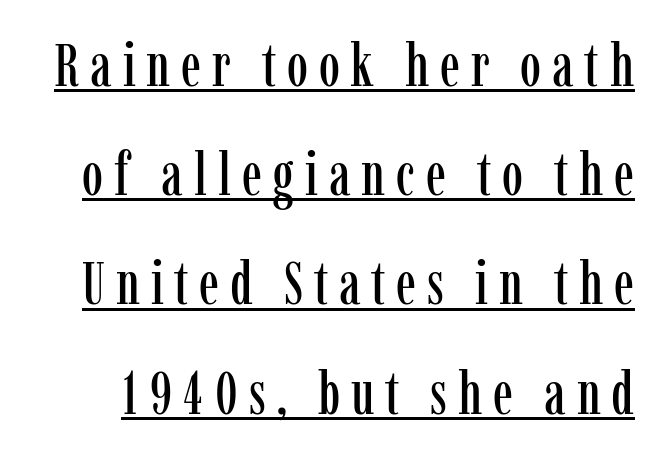
{"serif": "yes", "italic": "no", "width": "condensed", "stroke_contrast": "low", "x_height": "medium", "monospaced": "no", "underline": "yes", "line_spacing_ratio": 1.82, "glyph_px": 60}
